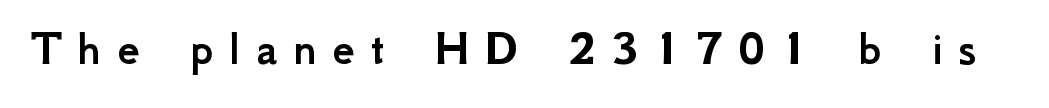
Q: Is the text italic (slanted)? A: No, it is upright.
Q: Is the typeface a serif or a sans-serif typeface? A: Sans-serif.
Q: Is the text underlined? A: No.
Q: Is the spacing between letters normal or unusually wide? A: Unusually wide.
Q: Width (condensed, normal, or wide)? A: Normal.
Q: Stroke contrast? A: Low.
Q: x-height? A: Small.
Q: Monospaced? A: No.
